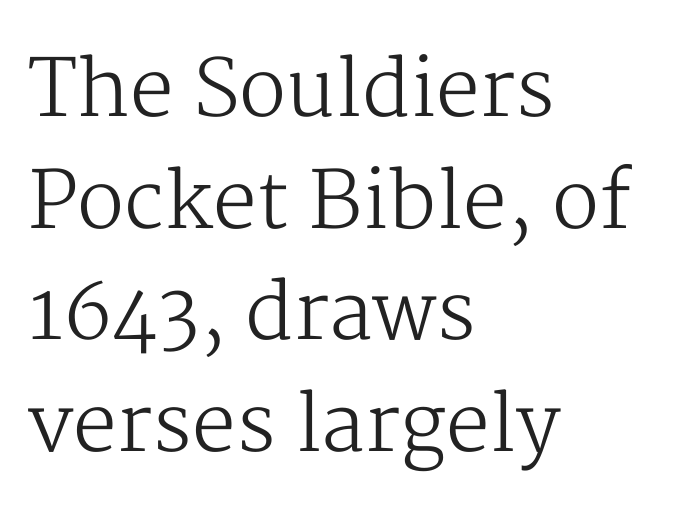
Q: Is the text bold? A: No.
Q: Is the text italic (slanted)? A: No, it is upright.
Q: Is the typeface a serif or a sans-serif typeface? A: Serif.
Q: Is the text underlined? A: No.
Q: How is the paragraph aligned? A: Left-aligned.
Q: Is the spacing between letters normal or unusually wide? A: Normal.
Q: Is the spacing between lines tight, normal or loose? A: Normal.
Q: Width (condensed, normal, or wide)? A: Normal.
Q: Stroke contrast? A: Medium.
Q: x-height? A: Medium.
Q: Monospaced? A: No.
